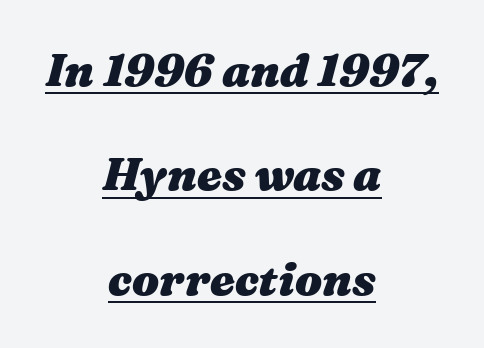
{"italic": "yes", "lean": "right", "slant_degrees": 16, "bold": "yes", "weight": "heavy", "width": "wide", "stroke_contrast": "medium", "x_height": "medium", "monospaced": "no", "underline": "yes", "align": "center", "line_spacing": "loose", "line_spacing_ratio": 2.32, "letter_spacing": "normal", "letter_spacing_em": 0.0, "glyph_px": 45}
